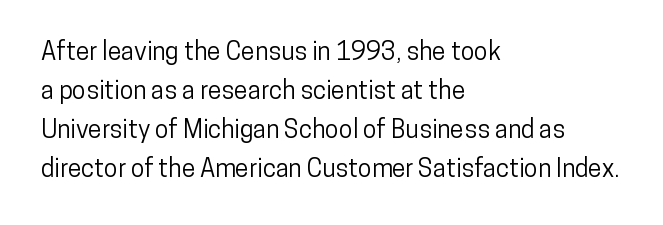
Q: Is the text italic (slanted)? A: No, it is upright.
Q: Is the text underlined? A: No.
Q: How is the paragraph aligned? A: Left-aligned.
Q: Is the spacing between letters normal or unusually wide? A: Normal.
Q: Is the spacing between lines tight, normal or loose? A: Normal.
